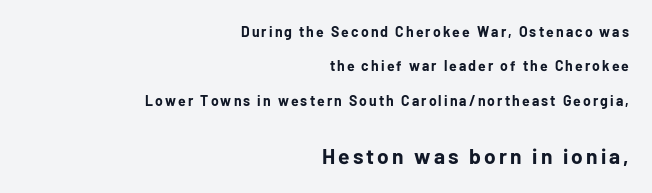
The image shows 21 px bold type, upright; set right-aligned, loose line spacing (2.46x), not underlined; the second (bottom) block is 1.5x larger.
